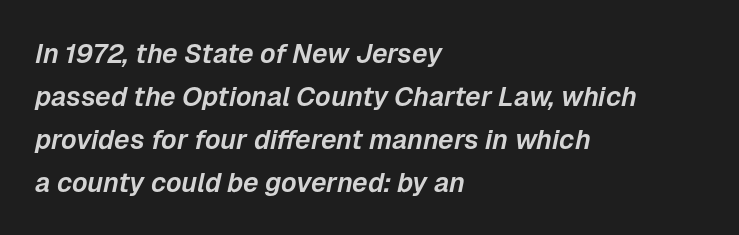
This is oblique type, the kind used for emphasis or titles. A bare baseline throughout the passage. The text block is weighted toward the left margin, trailing off unevenly rightward. Letter spacing: default.
